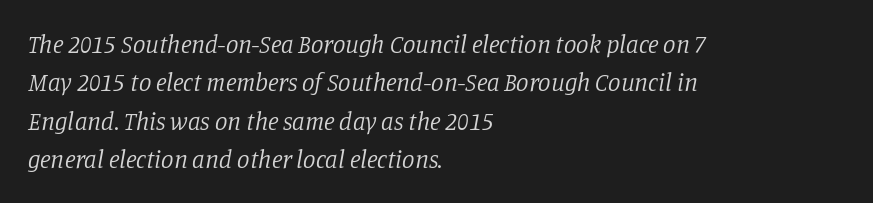
The image shows 25 px text type, italic (leaning right); set left-aligned, normal line spacing (1.54x), normal letter spacing, not underlined.
